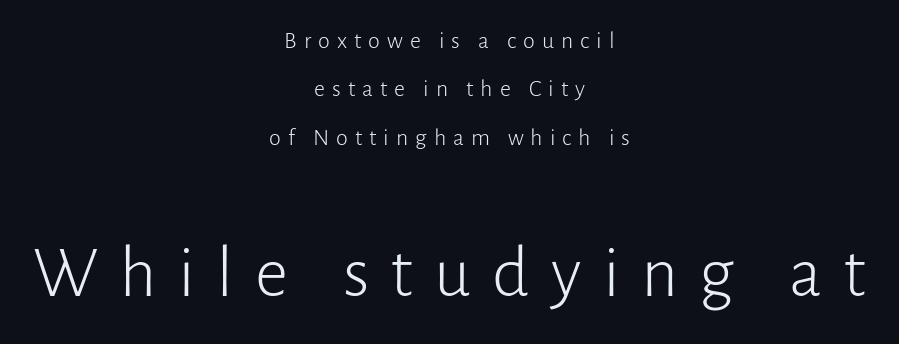
The image shows 73 px light sans-serif type, upright; set centered, loose line spacing (2.02x), unusually wide letter spacing (+0.29 em), not underlined; the second (bottom) block is 3.04x larger; low stroke contrast and a medium x-height.
